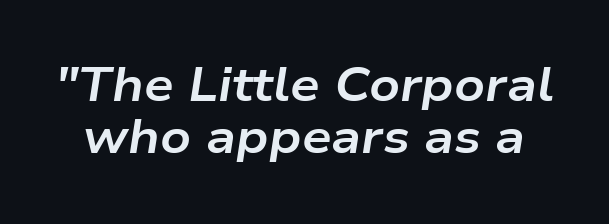
The image shows 47 px bold, wide type, italic (leaning right); set tight line spacing (1.11x), normal letter spacing, not underlined; low stroke contrast and a medium x-height.
